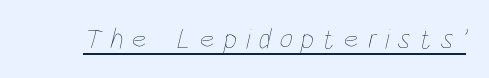
{"bold": "no", "weight": "thin", "width": "condensed", "stroke_contrast": "low", "x_height": "large", "monospaced": "no", "underline": "yes", "letter_spacing": "wide", "letter_spacing_em": 0.3, "glyph_px": 29}
